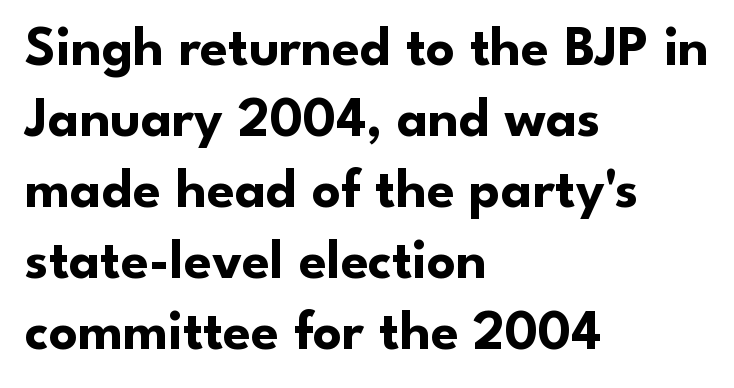
The image shows 56 px bold sans-serif type, upright; set left-aligned, normal line spacing (1.27x), normal letter spacing, not underlined; low stroke contrast and a small x-height.
